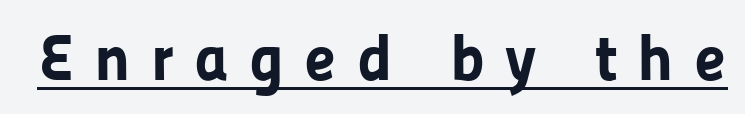
Q: Is the text bold? A: Yes.
Q: Is the text italic (slanted)? A: No, it is upright.
Q: Is the typeface a serif or a sans-serif typeface? A: Sans-serif.
Q: Is the text underlined? A: Yes.
Q: Is the spacing between letters normal or unusually wide? A: Unusually wide.
Q: Width (condensed, normal, or wide)? A: Normal.
Q: Stroke contrast? A: Low.
Q: x-height? A: Medium.
Q: Monospaced? A: No.
